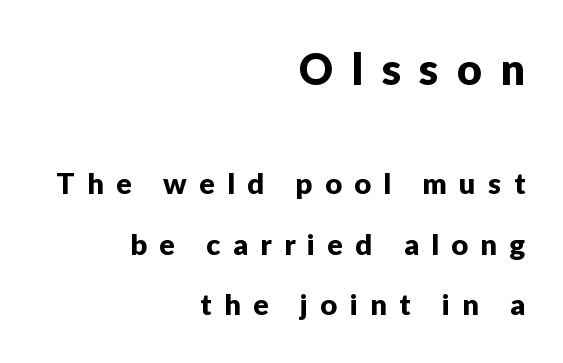
Q: Is the text italic (slanted)? A: No, it is upright.
Q: Is the typeface a serif or a sans-serif typeface? A: Sans-serif.
Q: Is the text underlined? A: No.
Q: How is the paragraph aligned? A: Right-aligned.
Q: Is the spacing between letters normal or unusually wide? A: Unusually wide.
Q: Is the spacing between lines tight, normal or loose? A: Loose.
Q: Which block of text is set in a larger size, the first (top) or the second (bottom)? A: The first (top) one.
Q: Width (condensed, normal, or wide)? A: Normal.
Q: Stroke contrast? A: Low.
Q: x-height? A: Medium.
Q: Monospaced? A: No.
